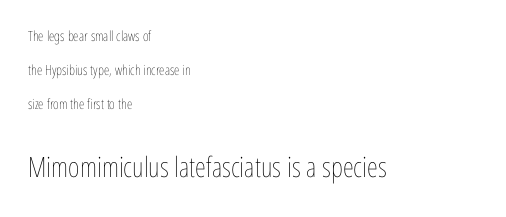
The image shows 28 px thin, condensed type, upright; set left-aligned, loose line spacing (2.42x), normal letter spacing, not underlined; the second (bottom) block is 2.0x larger; low stroke contrast and a medium x-height.
